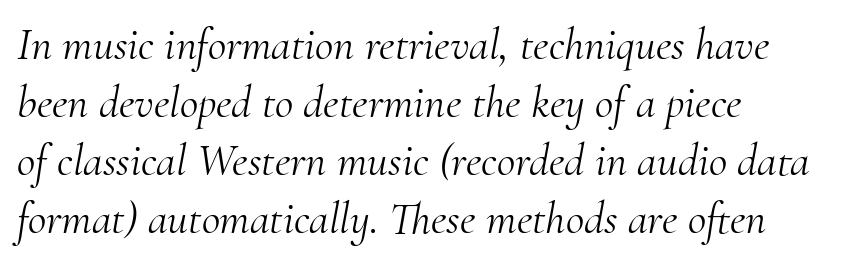
The image shows 45 px light serif type, italic (leaning right); set left-aligned, normal line spacing (1.29x), normal letter spacing, not underlined; medium stroke contrast and a small x-height.
